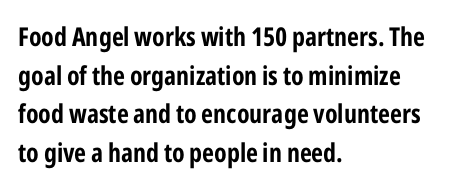
{"italic": "no", "bold": "yes", "underline": "no", "align": "left", "line_spacing": "normal", "line_spacing_ratio": 1.49, "letter_spacing": "normal", "letter_spacing_em": 0.0, "glyph_px": 26}
